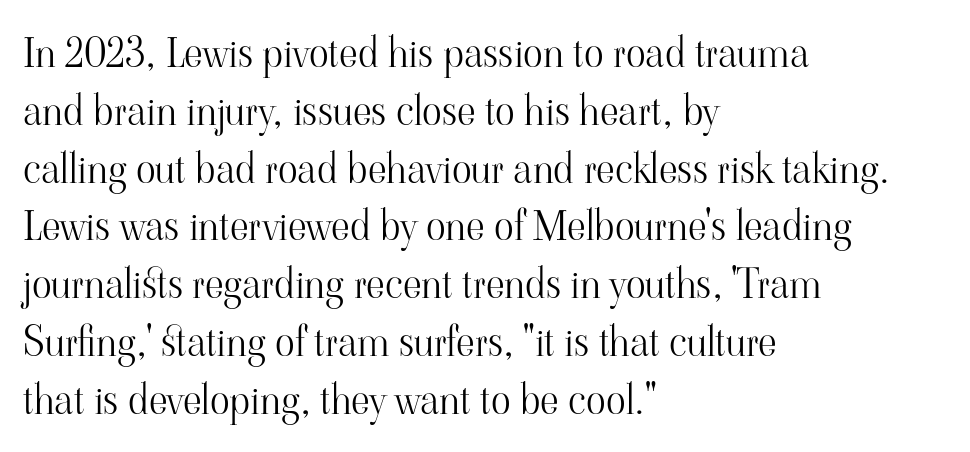
The image shows 41 px light serif type, upright; set left-aligned, normal line spacing (1.41x), normal letter spacing, not underlined; high stroke contrast and a small x-height.
